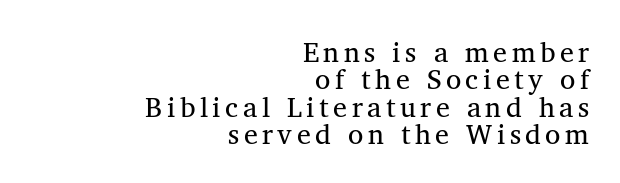
A serif font was chosen for this passage. A quiet, ordinary-to-light weight characterises the typeface. One-word summary of the alignment: right. Vertical strokes here are truly vertical.
